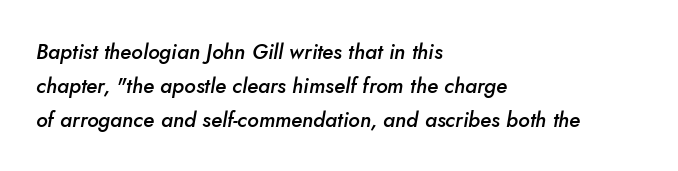
{"italic": "yes", "lean": "right", "slant_degrees": 10, "bold": "semi", "underline": "no", "align": "left", "line_spacing": "normal", "line_spacing_ratio": 1.61, "letter_spacing": "normal", "letter_spacing_em": 0.0, "glyph_px": 21}
